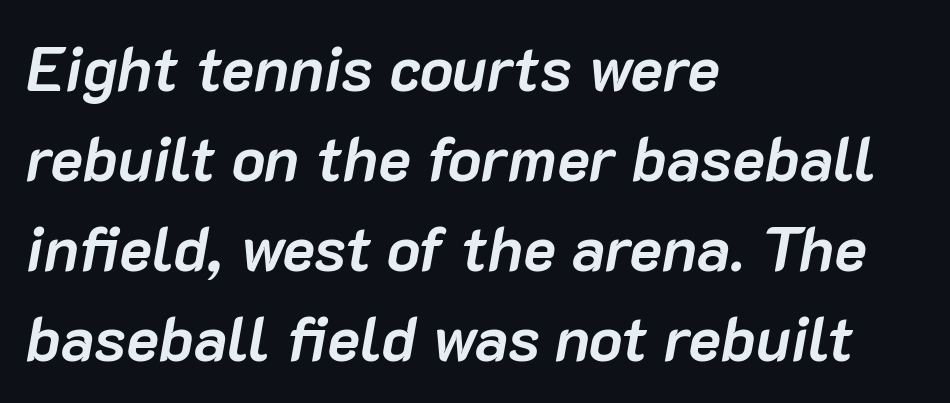
{"italic": "yes", "lean": "right", "slant_degrees": 10, "bold": "yes", "weight": "semibold", "width": "normal", "stroke_contrast": "low", "x_height": "medium", "monospaced": "no", "underline": "no", "align": "left", "line_spacing": "normal", "line_spacing_ratio": 1.45, "letter_spacing": "normal", "letter_spacing_em": 0.0, "glyph_px": 62}
